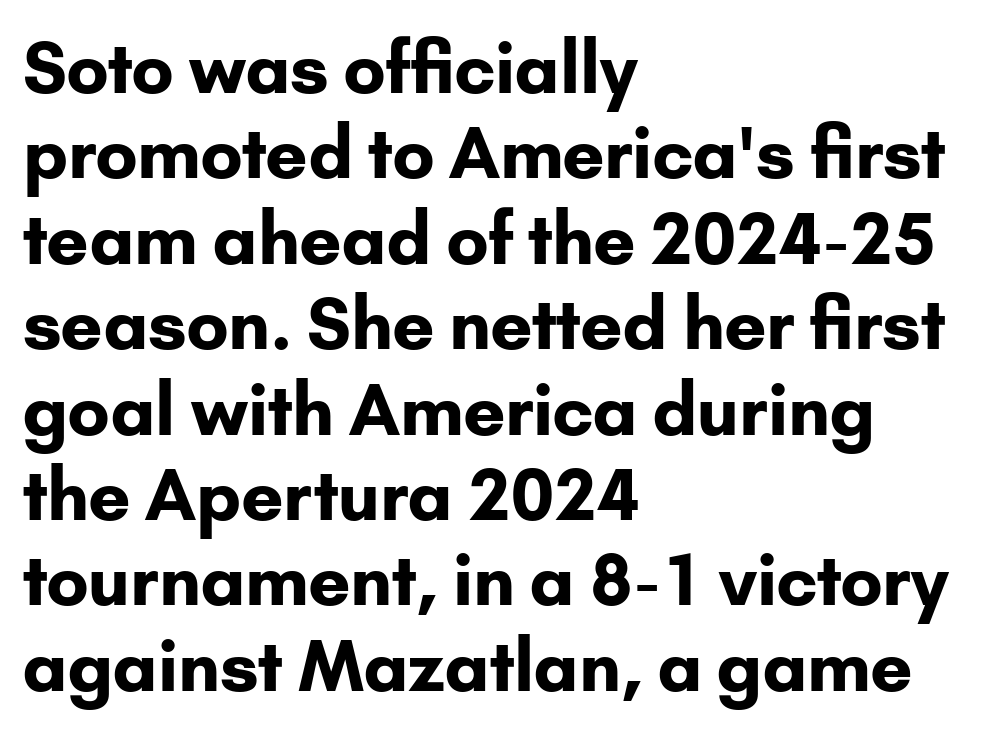
A typesetter would label this face a sans. No word sits above an underline. Think of a printed novel: that variable character pitch is what you see here. Default kerning and tracking; the words read as compact shapes. Heft: maximum for text — a bold. In terms of posture, this sample is upright.
